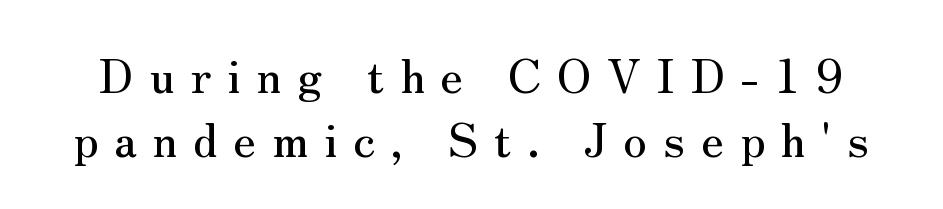
The image shows 47 px serif type, upright; set normal line spacing (1.36x), unusually wide letter spacing (+0.33 em), not underlined; medium stroke contrast and a small x-height.
